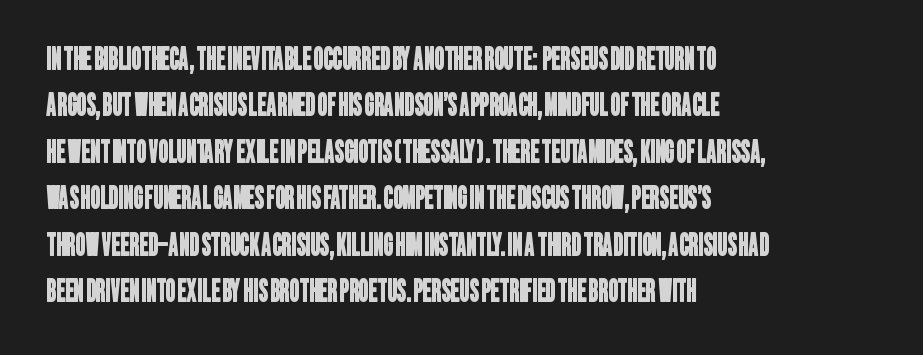
The face used here is a sans, in the tradition of grotesques and geometrics. A typesetter would call this leading conventional body-copy spacing. The type is set solid horizontally, with unmodified tracking. The space directly below the letters is spotless.
